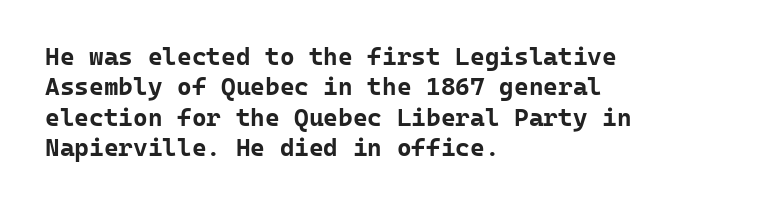
Each line starts at the same left margin while the right side varies. Words appear dense and cohesive because spacing is normal. What weight is shown? A full bold with thick strokes. Nope, not italic — everything's standing straight.
